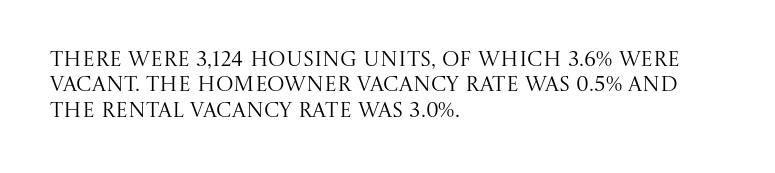
A bare baseline throughout the passage. Line beginnings align vertically; line endings do not. This sample uses plain, unmodified letter spacing. Posture: straight, roman, zero tilt. Is this a heavy cut? Hardly; it is regular or lighter.
